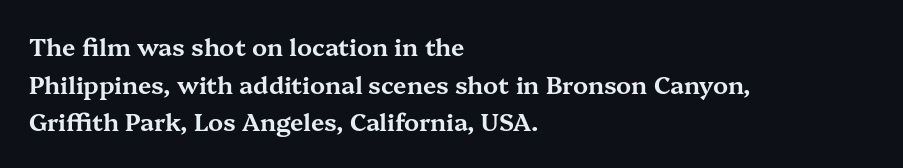
The image shows 24 px text type, upright; set left-aligned, normal line spacing (1.57x), normal letter spacing, not underlined.
